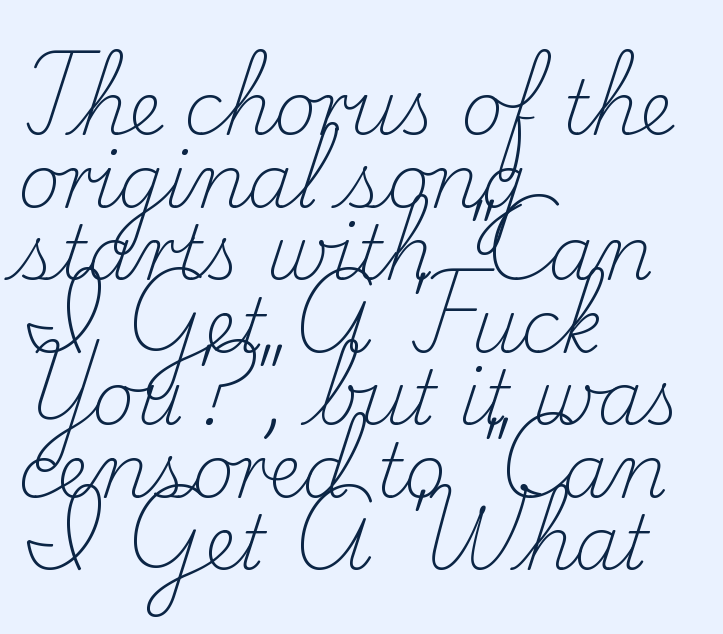
{"serif": "yes", "bold": "no", "weight": "light", "width": "normal", "stroke_contrast": "low", "x_height": "small", "monospaced": "no", "underline": "no", "align": "left", "line_spacing": "tight", "line_spacing_ratio": 0.98, "letter_spacing": "normal", "letter_spacing_em": 0.0, "glyph_px": 74}
